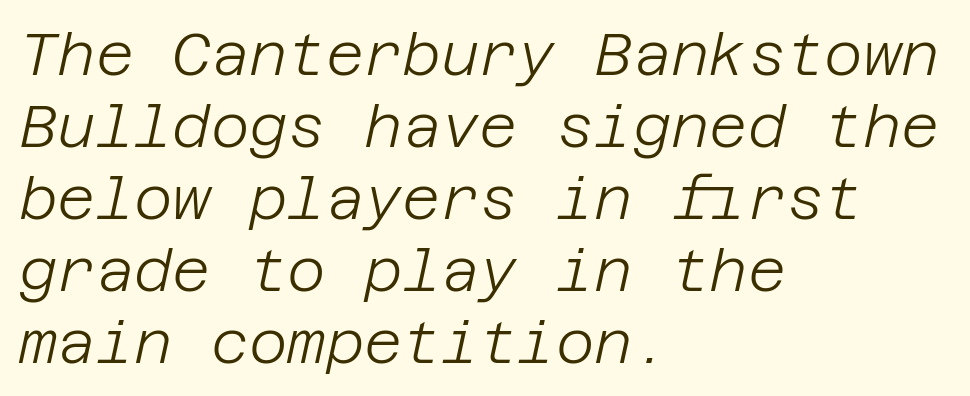
The image shows 59 px light type, italic (leaning right); set left-aligned, line spacing 1.22x, normal letter spacing, not underlined; low stroke contrast and a large x-height.
